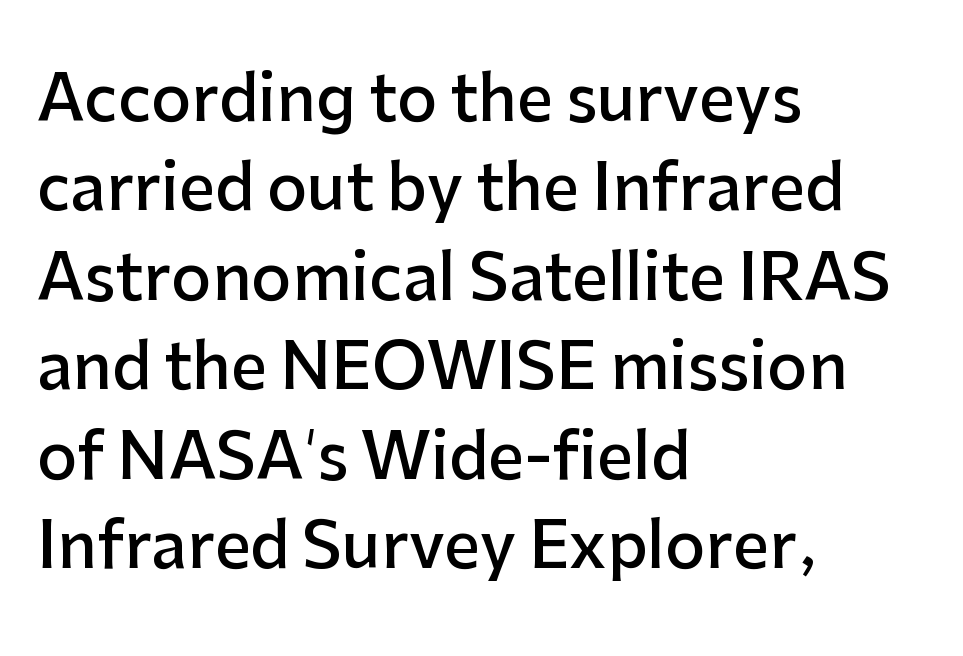
Alignment: flush left. Tracking here is standard; glyphs follow each other at the usual distance. Compared with an ordinary text face, these strokes are moderately heavier — a semibold. Each letter keeps its own natural width here, so spacing adapts to shape.
